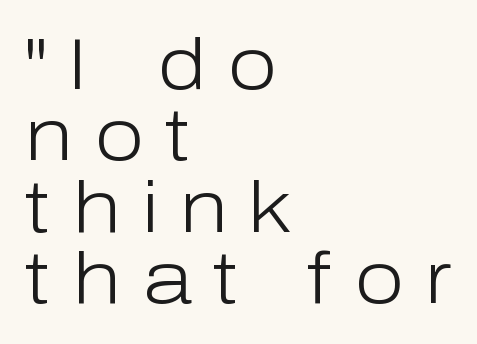
{"serif": "no", "italic": "no", "bold": "no", "weight": "light", "width": "normal", "stroke_contrast": "low", "x_height": "medium", "monospaced": "no", "underline": "no", "align": "left", "line_spacing": "tight", "line_spacing_ratio": 0.99, "letter_spacing": "wide", "letter_spacing_em": 0.3, "glyph_px": 72}
